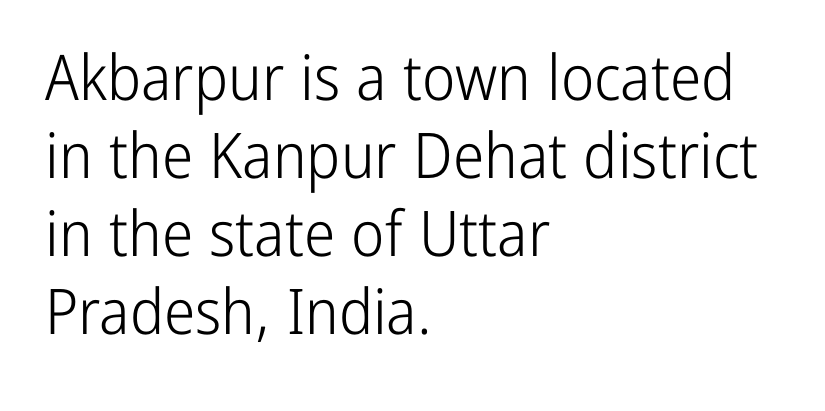
Q: Is the text bold? A: No.
Q: Is the text italic (slanted)? A: No, it is upright.
Q: Is the typeface a serif or a sans-serif typeface? A: Sans-serif.
Q: Is the text underlined? A: No.
Q: How is the paragraph aligned? A: Left-aligned.
Q: Is the spacing between letters normal or unusually wide? A: Normal.
Q: Width (condensed, normal, or wide)? A: Condensed.
Q: Stroke contrast? A: Low.
Q: x-height? A: Medium.
Q: Monospaced? A: No.
